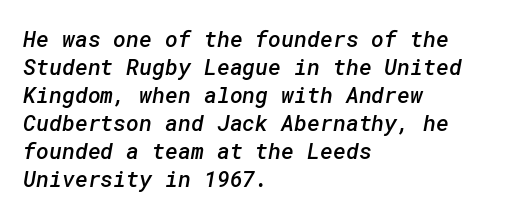
The image shows 22 px text type; set left-aligned, normal line spacing (1.27x), normal letter spacing, not underlined.
